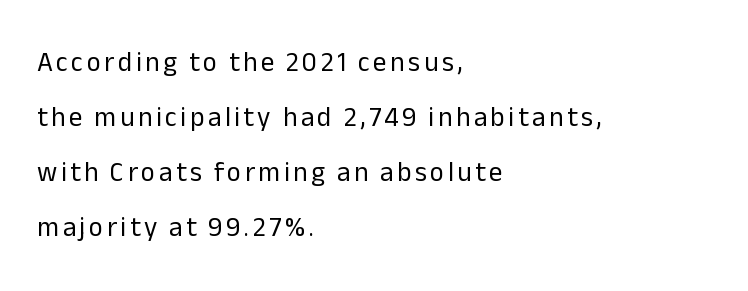
The image shows 27 px text type, upright; set left-aligned, loose line spacing (2.04x), not underlined.
